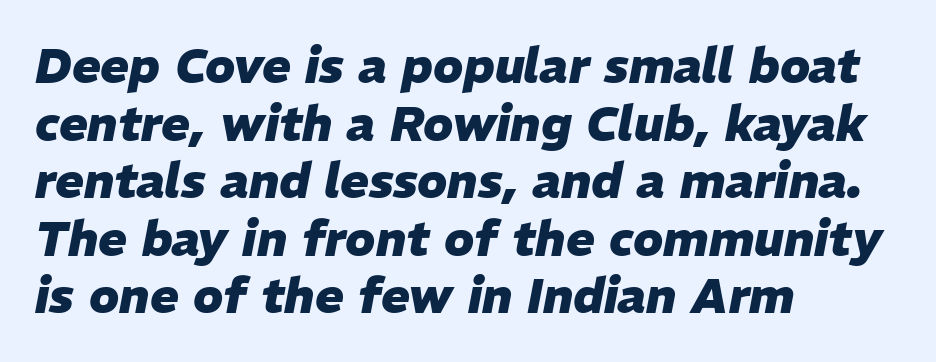
This sample has the flowing, uneven cadence of proportional lettering. The compositor pushed each line to the left boundary. Between one letter and the next there's only the usual sliver of space. The typesetting leans heavy: a genuine bold.
